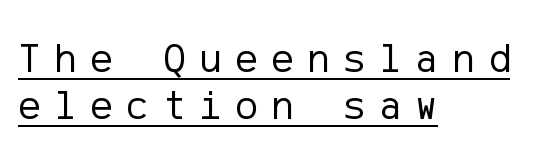
Compared with a centered layout, this one pins lines to the left instead. Posture: vertical. The lettering is marked with a stroke running underneath it. No chunkiness to these letters — they're not bold.
